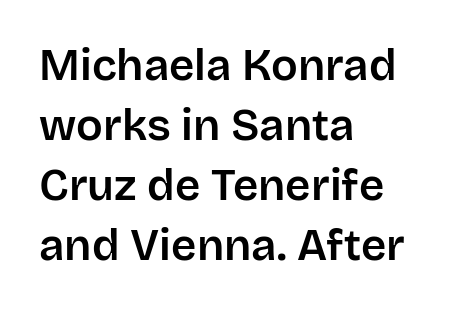
The paragraph has a hard left edge and a soft right edge. The type is set solid horizontally, with unmodified tracking. Is this a sans? Yes — the strokes have no serifs. A typesetter would call this proportional, since set widths differ per character. Tall strokes in this sample are plumb rather than angled.
